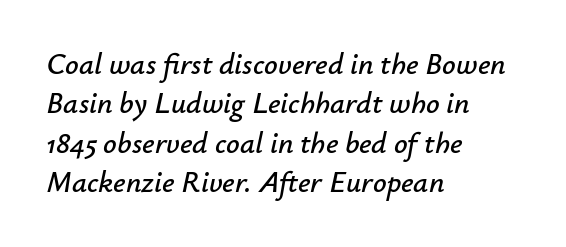
The face used here has a pronounced slope to its letters. The space beneath each line is pristine and unruled. The rendering uses natural spacing where letterforms have individual widths. Spacing between characters is what you'd get straight out of the box. Line beginnings align vertically; line endings do not. The rendering uses a moderate line-height, typical for paragraphs.
